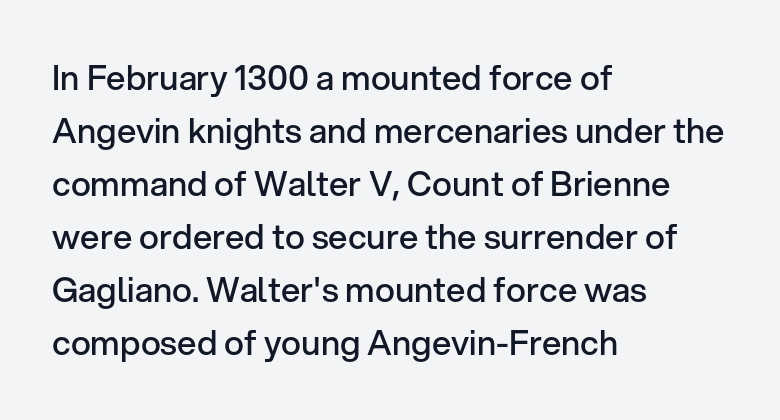
{"serif": "no", "italic": "no", "bold": "semi", "weight": "semibold", "width": "normal", "stroke_contrast": "low", "x_height": "medium", "monospaced": "no", "underline": "no", "align": "left", "line_spacing": "normal", "line_spacing_ratio": 1.56, "letter_spacing": "normal", "letter_spacing_em": 0.0, "glyph_px": 34}
